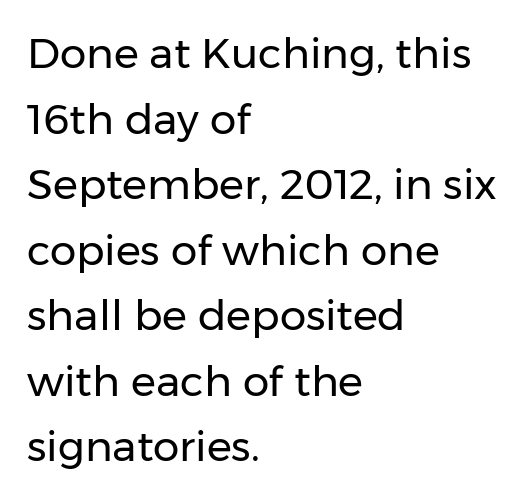
{"serif": "no", "italic": "no", "bold": "no", "weight": "regular", "width": "normal", "stroke_contrast": "low", "x_height": "medium", "monospaced": "no", "underline": "no", "align": "left", "line_spacing": "normal", "line_spacing_ratio": 1.56, "letter_spacing": "normal", "letter_spacing_em": 0.0, "glyph_px": 42}
